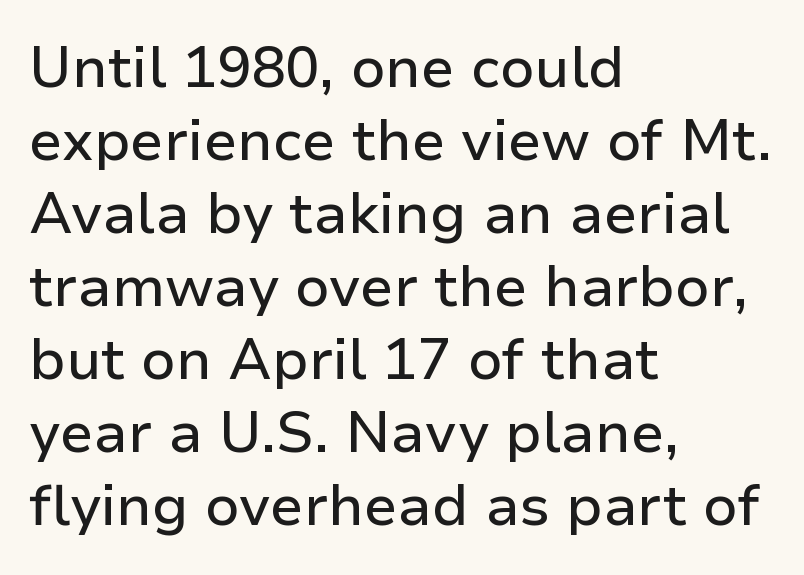
Q: Is the text italic (slanted)? A: No, it is upright.
Q: Is the typeface a serif or a sans-serif typeface? A: Sans-serif.
Q: Is the text underlined? A: No.
Q: How is the paragraph aligned? A: Left-aligned.
Q: Is the spacing between letters normal or unusually wide? A: Normal.
Q: Is the spacing between lines tight, normal or loose? A: Normal.
Q: Width (condensed, normal, or wide)? A: Normal.
Q: Stroke contrast? A: Low.
Q: x-height? A: Medium.
Q: Monospaced? A: No.
